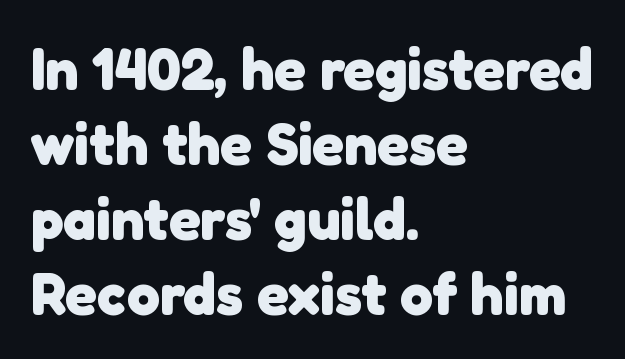
Q: Is the text bold? A: Yes.
Q: Is the typeface a serif or a sans-serif typeface? A: Sans-serif.
Q: Is the text underlined? A: No.
Q: How is the paragraph aligned? A: Left-aligned.
Q: Is the spacing between letters normal or unusually wide? A: Normal.
Q: Is the spacing between lines tight, normal or loose? A: Normal.
Q: Width (condensed, normal, or wide)? A: Normal.
Q: Stroke contrast? A: Low.
Q: x-height? A: Medium.
Q: Monospaced? A: No.
